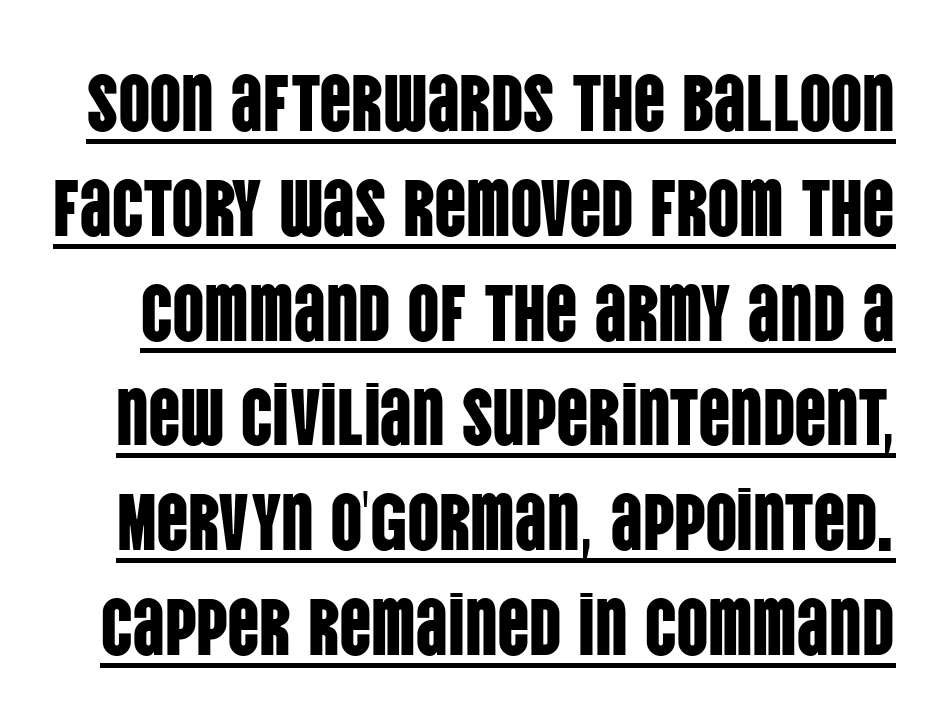
A typesetter would call this leading conventional body-copy spacing. Compared with typical body copy, the letter spacing here is the same. A continuous stroke trails under the words, as in a hyperlink. Nope, not italic — everything's standing straight. You can tell from the bare stems that sans-serif type was used. The passage shown is typed in a proportional face where columns would drift.
